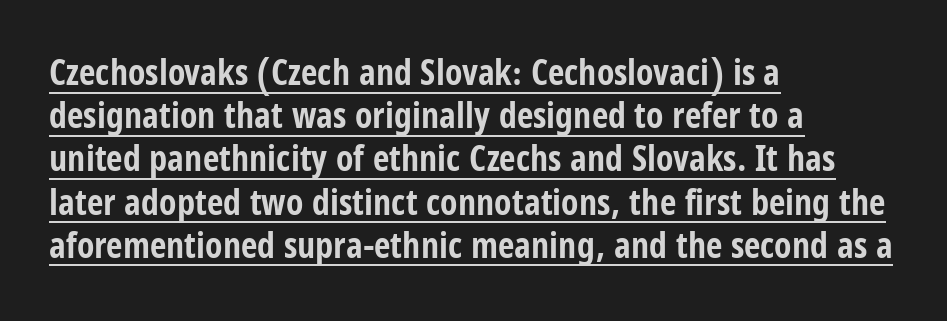
The image shows 36 px bold, condensed sans-serif type, upright; set left-aligned, line spacing 1.2x, normal letter spacing, underlined; low stroke contrast and a large x-height.
